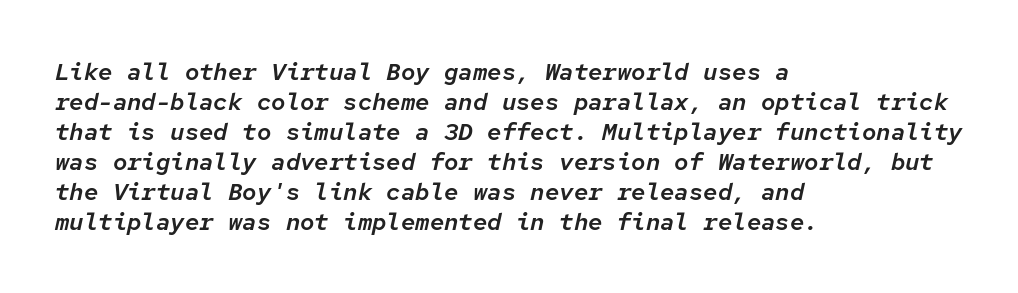
Caption: standard tracking, unaltered. Compared with typical paragraphs, the rows here are spaced about the same. The area under the type is left untouched. The whole block is typeset with a tilt. A classic flush-left, rag-right setting is used for this passage.
